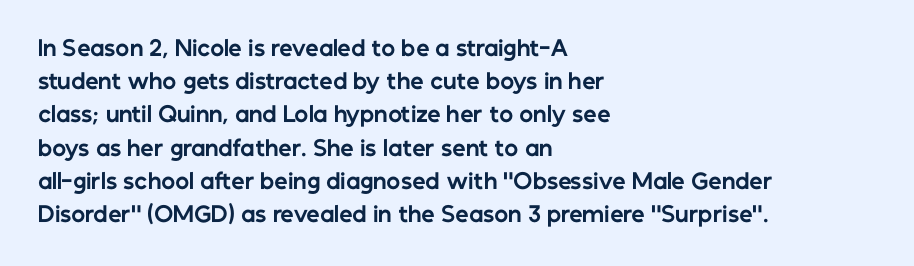
The font is running at its bold setting. Letters rest on an invisible, unmarked baseline. Students, note that the glyphs here touch the page at normal intervals. The rendering anchors every line to the left-hand side.
